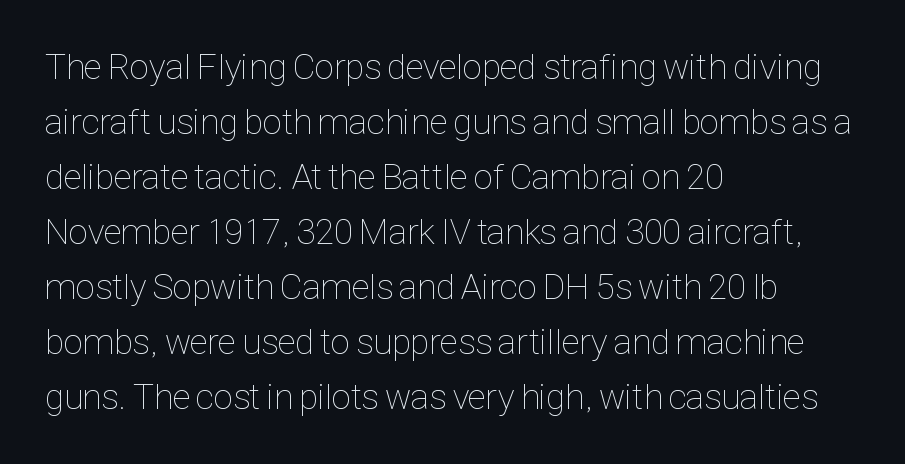
{"italic": "no", "bold": "no", "weight": "thin", "width": "condensed", "stroke_contrast": "low", "x_height": "medium", "monospaced": "no", "underline": "no", "align": "left", "line_spacing": "normal", "line_spacing_ratio": 1.53, "letter_spacing": "normal", "letter_spacing_em": 0.0, "glyph_px": 36}
